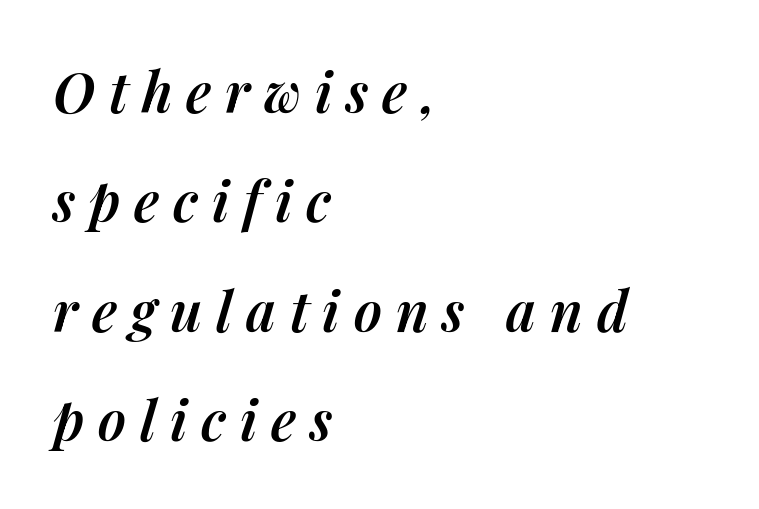
{"italic": "yes", "lean": "right", "slant_degrees": 14, "bold": "semi", "weight": "semibold", "width": "normal", "stroke_contrast": "medium", "x_height": "medium", "monospaced": "no", "underline": "no", "align": "left", "line_spacing": "loose", "line_spacing_ratio": 1.99, "letter_spacing": "wide", "letter_spacing_em": 0.25, "glyph_px": 55}
